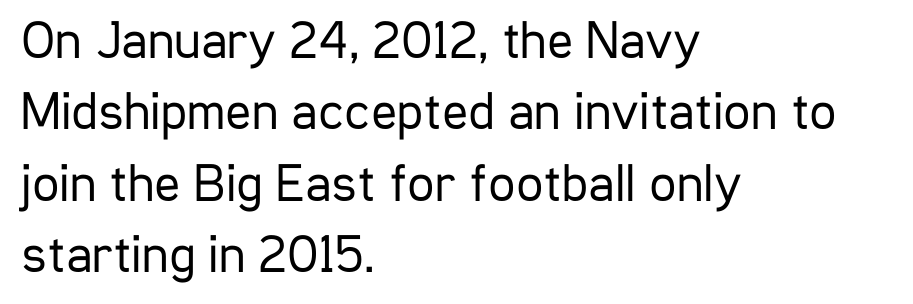
Tracking value appears to be zero — textbook default spacing. Honestly, there is no underline to notice here at all. Caption: multi-line text, flush left, ragged right. Nope, not italic — everything's standing straight. The letters carry no serifs — their stems end cleanly without finishing strokes.
